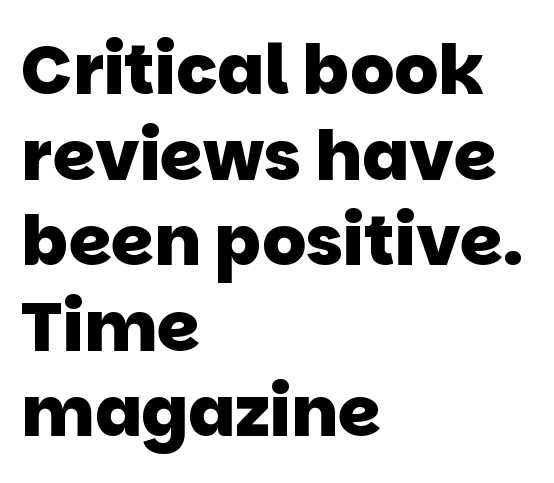
Looks like regular typesetting: each glyph gets only the width it needs. The passage shown has conventional tracking throughout. Each row of text sits above clean, open space. Does the type have serifs? No, each stem ends abruptly. Where is the straight margin? On the left.
